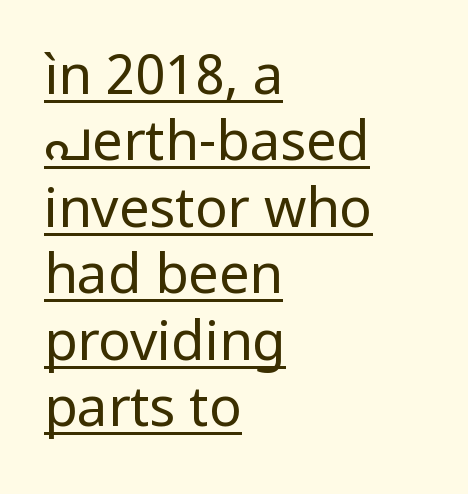
{"serif": "no", "italic": "no", "bold": "no", "weight": "regular", "width": "normal", "stroke_contrast": "low", "x_height": "medium", "monospaced": "no", "underline": "yes", "align": "left", "line_spacing_ratio": 1.23, "letter_spacing": "normal", "letter_spacing_em": 0.0, "glyph_px": 54}
